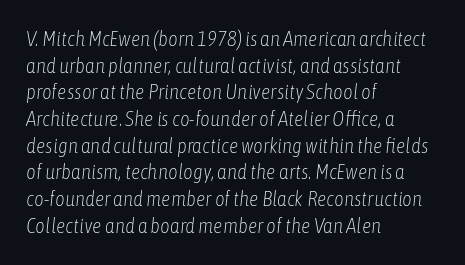
Q: Is the text bold? A: No.
Q: Is the text italic (slanted)? A: Yes, it leans right by about 6 degrees.
Q: Is the text underlined? A: No.
Q: How is the paragraph aligned? A: Left-aligned.
Q: Is the spacing between letters normal or unusually wide? A: Normal.
Q: Is the spacing between lines tight, normal or loose? A: Normal.
